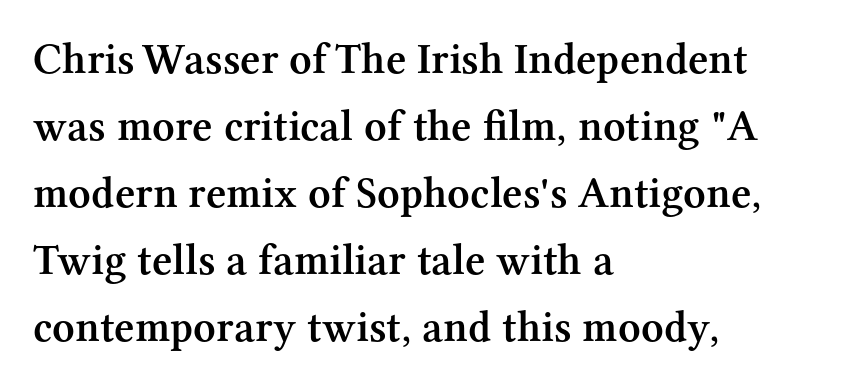
Q: Is the text bold? A: Semi-bold.
Q: Is the text italic (slanted)? A: No, it is upright.
Q: Is the typeface a serif or a sans-serif typeface? A: Serif.
Q: Is the text underlined? A: No.
Q: How is the paragraph aligned? A: Left-aligned.
Q: Is the spacing between letters normal or unusually wide? A: Normal.
Q: Is the spacing between lines tight, normal or loose? A: Normal.
Q: Width (condensed, normal, or wide)? A: Normal.
Q: Stroke contrast? A: Medium.
Q: x-height? A: Medium.
Q: Monospaced? A: No.
